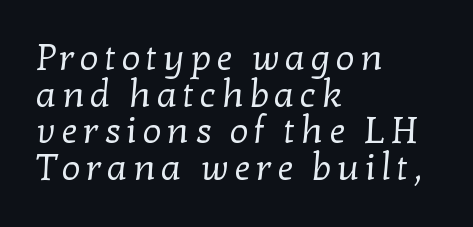
Q: Is the text bold? A: No.
Q: Is the typeface a serif or a sans-serif typeface? A: Serif.
Q: Is the text underlined? A: No.
Q: How is the paragraph aligned? A: Left-aligned.
Q: Is the spacing between lines tight, normal or loose? A: Tight.
Q: Width (condensed, normal, or wide)? A: Normal.
Q: Stroke contrast? A: Low.
Q: x-height? A: Medium.
Q: Monospaced? A: No.
